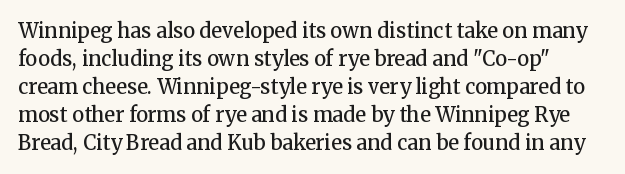
{"italic": "no", "bold": "semi", "underline": "no", "line_spacing": "normal", "line_spacing_ratio": 1.4, "letter_spacing": "normal", "letter_spacing_em": 0.0, "glyph_px": 20}
